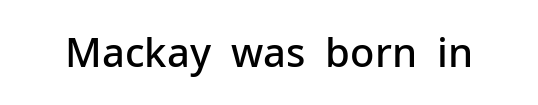
{"serif": "no", "italic": "no", "bold": "semi", "weight": "semibold", "width": "normal", "stroke_contrast": "low", "x_height": "medium", "monospaced": "no", "underline": "no", "letter_spacing": "normal", "letter_spacing_em": 0.0, "glyph_px": 40}
